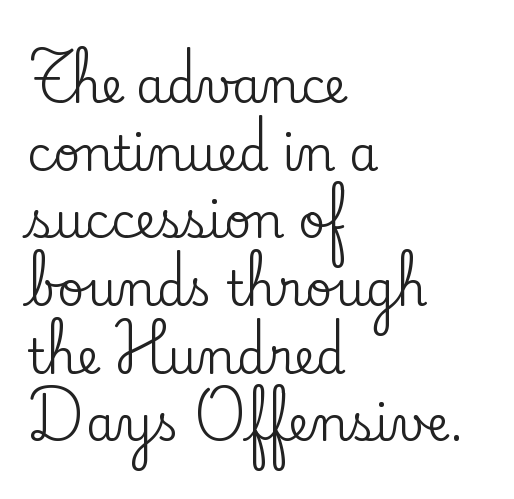
{"serif": "yes", "italic": "no", "width": "normal", "stroke_contrast": "low", "x_height": "small", "monospaced": "no", "underline": "no", "align": "left", "line_spacing": "normal", "line_spacing_ratio": 1.44, "letter_spacing": "normal", "letter_spacing_em": 0.0, "glyph_px": 47}
